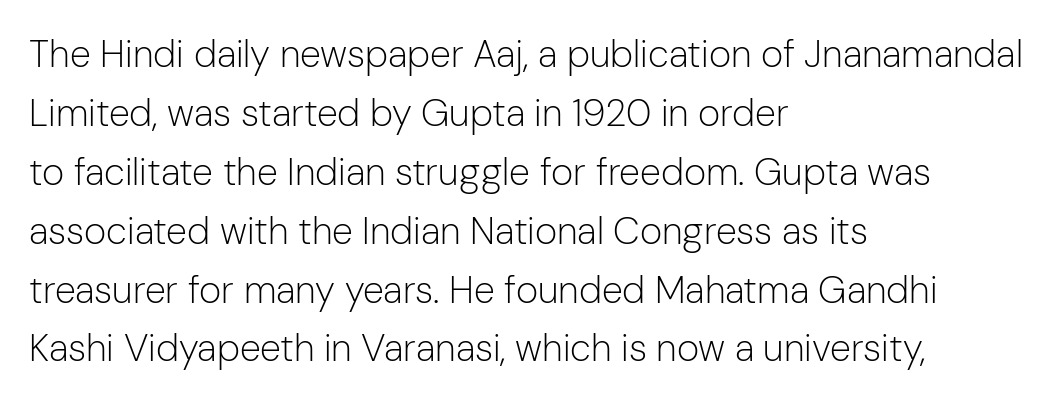
Q: Is the text bold? A: No.
Q: Is the text italic (slanted)? A: No, it is upright.
Q: Is the typeface a serif or a sans-serif typeface? A: Sans-serif.
Q: Is the text underlined? A: No.
Q: How is the paragraph aligned? A: Left-aligned.
Q: Is the spacing between letters normal or unusually wide? A: Normal.
Q: Is the spacing between lines tight, normal or loose? A: Normal.
Q: Width (condensed, normal, or wide)? A: Normal.
Q: Stroke contrast? A: Low.
Q: x-height? A: Medium.
Q: Monospaced? A: No.
